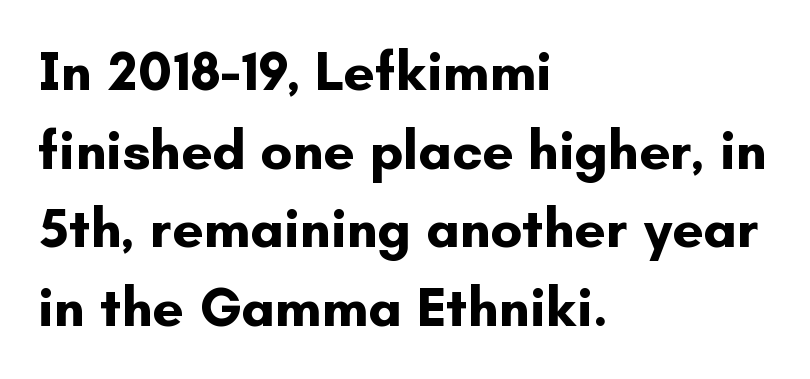
Q: Is the text bold? A: Yes.
Q: Is the text italic (slanted)? A: No, it is upright.
Q: Is the typeface a serif or a sans-serif typeface? A: Sans-serif.
Q: Is the text underlined? A: No.
Q: How is the paragraph aligned? A: Left-aligned.
Q: Is the spacing between letters normal or unusually wide? A: Normal.
Q: Is the spacing between lines tight, normal or loose? A: Normal.
Q: Width (condensed, normal, or wide)? A: Normal.
Q: Stroke contrast? A: Low.
Q: x-height? A: Small.
Q: Monospaced? A: No.
